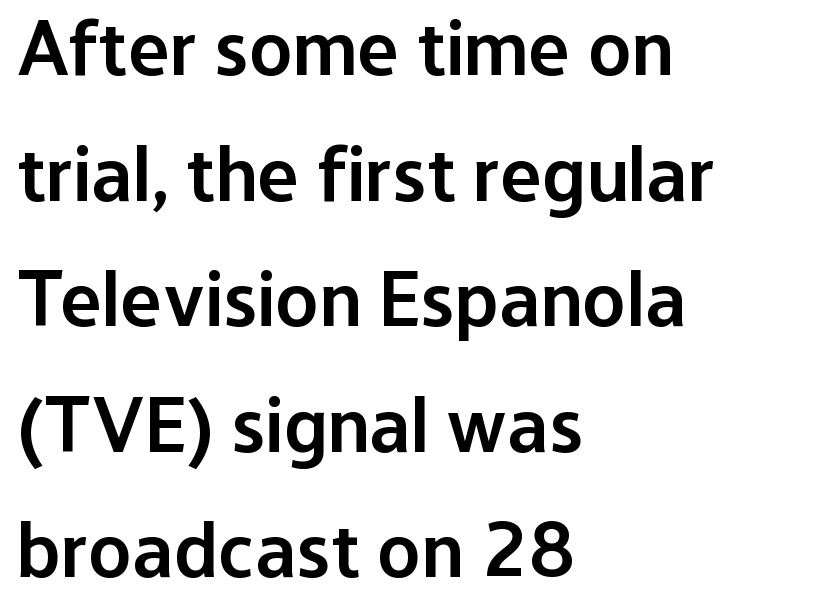
The image shows 79 px semibold sans-serif type, upright; set left-aligned, normal line spacing (1.59x), normal letter spacing, not underlined; low stroke contrast and a medium x-height.
